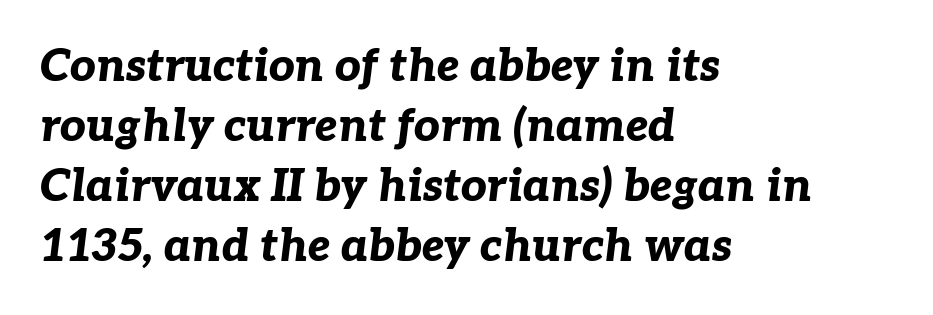
Q: Is the text bold? A: Yes.
Q: Is the text italic (slanted)? A: Yes, it leans right by about 7 degrees.
Q: Is the text underlined? A: No.
Q: How is the paragraph aligned? A: Left-aligned.
Q: Is the spacing between letters normal or unusually wide? A: Normal.
Q: Is the spacing between lines tight, normal or loose? A: Normal.
Q: Width (condensed, normal, or wide)? A: Normal.
Q: Stroke contrast? A: Low.
Q: x-height? A: Medium.
Q: Monospaced? A: No.
